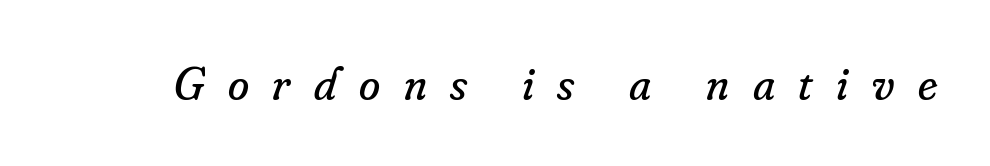
{"serif": "yes", "italic": "yes", "lean": "right", "slant_degrees": 16, "bold": "no", "weight": "regular", "width": "normal", "stroke_contrast": "low", "x_height": "small", "monospaced": "no", "underline": "no", "letter_spacing": "wide", "letter_spacing_em": 0.49, "glyph_px": 48}
